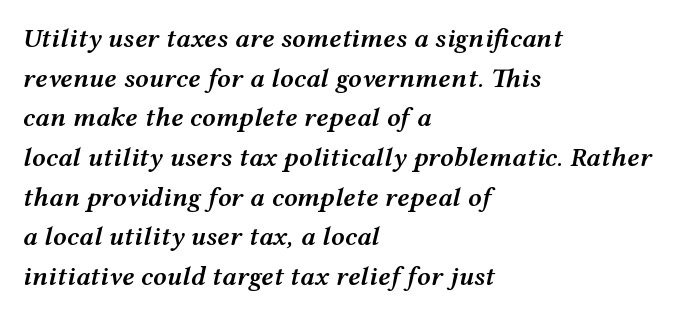
{"italic": "yes", "lean": "right", "slant_degrees": 12, "bold": "semi", "underline": "no", "align": "left", "line_spacing": "normal", "line_spacing_ratio": 1.47, "letter_spacing": "normal", "letter_spacing_em": 0.0, "glyph_px": 27}
